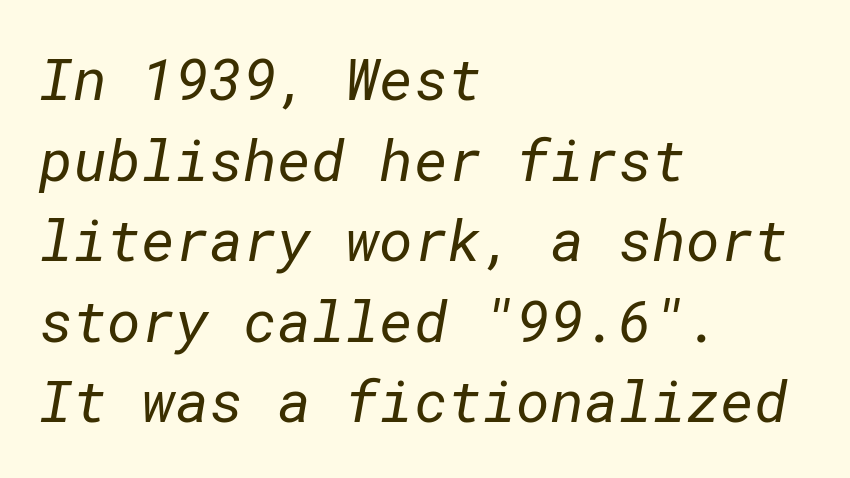
Q: Is the text bold? A: No.
Q: Is the typeface a serif or a sans-serif typeface? A: Sans-serif.
Q: Is the text underlined? A: No.
Q: How is the paragraph aligned? A: Left-aligned.
Q: Is the spacing between letters normal or unusually wide? A: Normal.
Q: Is the spacing between lines tight, normal or loose? A: Normal.
Q: Width (condensed, normal, or wide)? A: Normal.
Q: Stroke contrast? A: Low.
Q: x-height? A: Medium.
